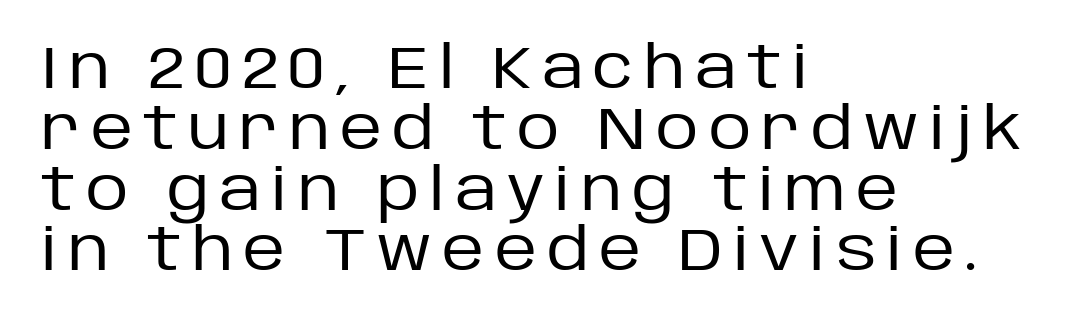
The image shows 59 px regular-weight sans-serif type, upright; set left-aligned, tight line spacing (1.03x), not underlined; low stroke contrast and a large x-height.
